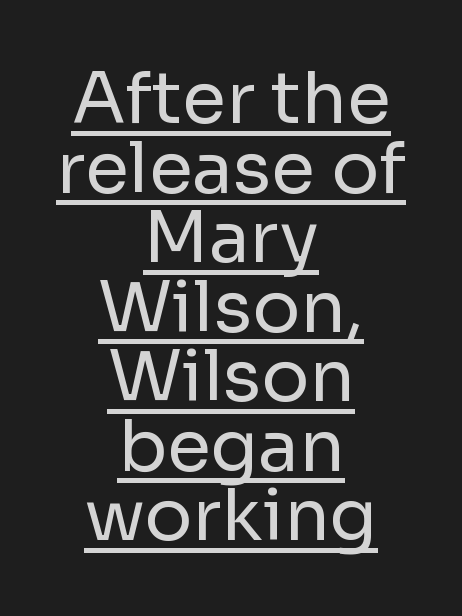
{"serif": "no", "italic": "no", "bold": "no", "weight": "regular", "width": "normal", "stroke_contrast": "low", "x_height": "medium", "monospaced": "no", "underline": "yes", "align": "center", "line_spacing": "tight", "line_spacing_ratio": 0.98, "letter_spacing": "normal", "letter_spacing_em": 0.0, "glyph_px": 71}
